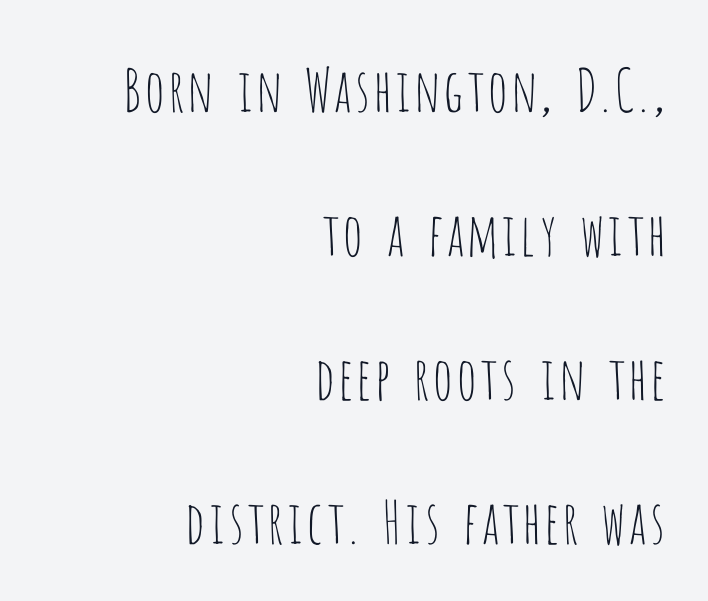
Q: Is the text bold? A: No.
Q: Is the text italic (slanted)? A: No, it is upright.
Q: Is the typeface a serif or a sans-serif typeface? A: Sans-serif.
Q: Is the text underlined? A: No.
Q: How is the paragraph aligned? A: Right-aligned.
Q: Is the spacing between letters normal or unusually wide? A: Normal.
Q: Is the spacing between lines tight, normal or loose? A: Loose.
Q: Width (condensed, normal, or wide)? A: Condensed.
Q: Stroke contrast? A: Low.
Q: x-height? A: Large.
Q: Monospaced? A: No.
